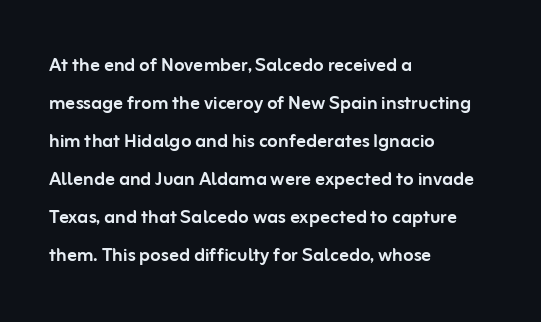
Q: Is the text italic (slanted)? A: No, it is upright.
Q: Is the text underlined? A: No.
Q: How is the paragraph aligned? A: Left-aligned.
Q: Is the spacing between letters normal or unusually wide? A: Normal.
Q: Is the spacing between lines tight, normal or loose? A: Normal.
